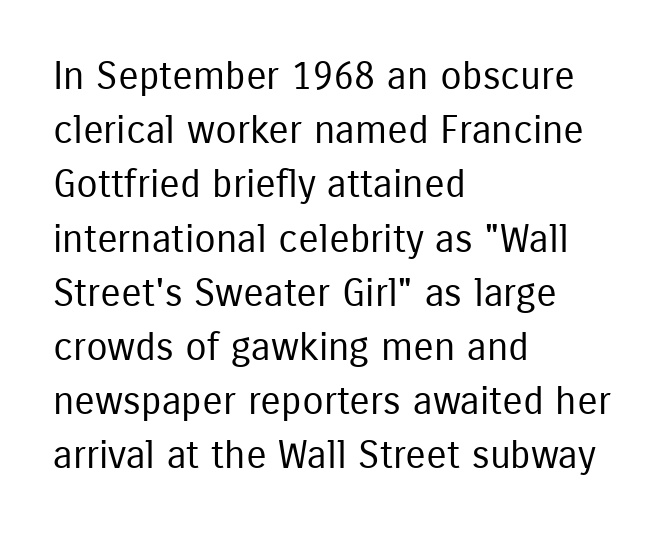
Check the space under the baseline: it is left empty. Does the type have serifs? No, each stem ends abruptly. The specimen reads as upright at a glance. Line starts are locked; line ends wander. Here the glyphs are tracked normally, forming tight word shapes.
